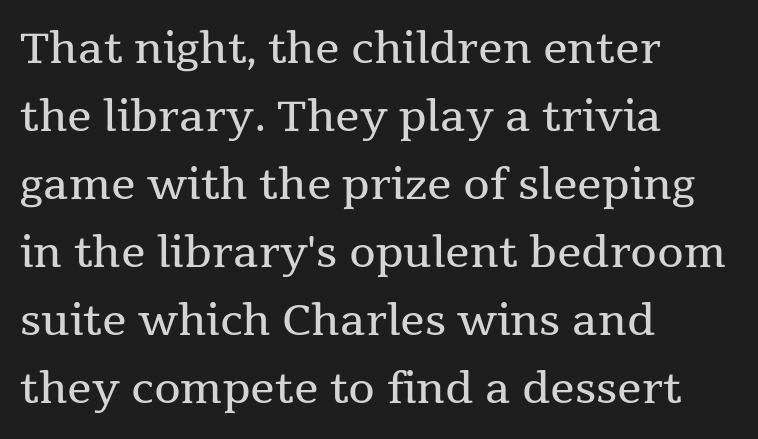
{"serif": "yes", "italic": "no", "bold": "no", "weight": "regular", "width": "normal", "stroke_contrast": "medium", "x_height": "medium", "monospaced": "no", "underline": "no", "align": "left", "line_spacing": "normal", "line_spacing_ratio": 1.58, "letter_spacing": "normal", "letter_spacing_em": 0.0, "glyph_px": 43}
